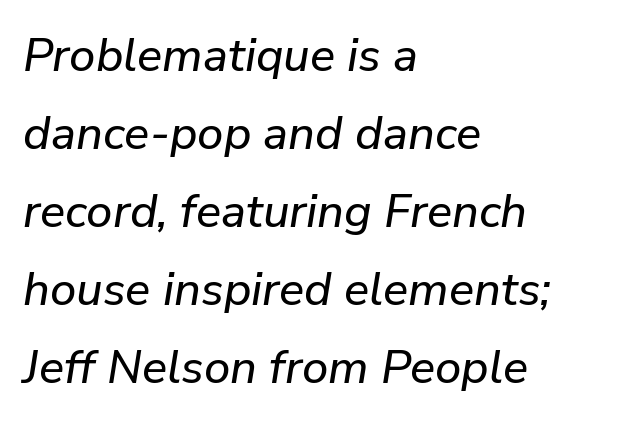
One glance says typical: line gaps are just what's usual. Lines of text with bare space underneath. The typography opts for an oblique posture over an upright one. The face used here is proportionally spaced, like ordinary book or web type.
